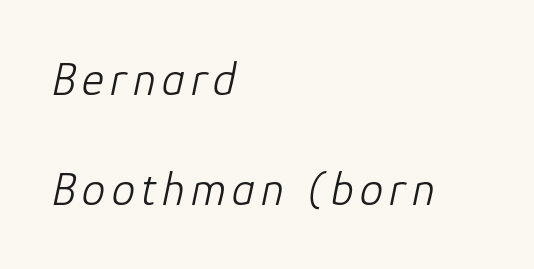
The image shows 47 px light type, italic (leaning right); set left-aligned, loose line spacing (2.35x), not underlined; low stroke contrast and a medium x-height.
